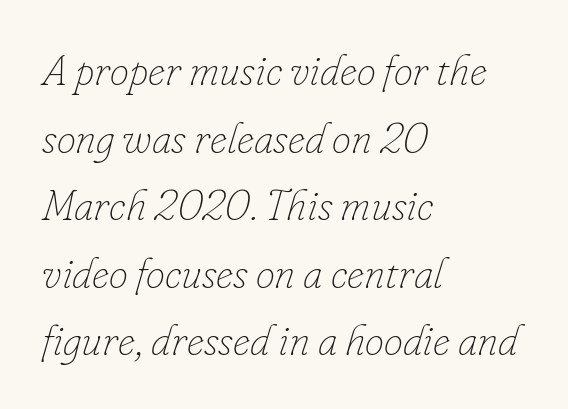
The gap between lines stays unmarked. These glyphs show unthickened strokes, regular width or finer. A student would call this left alignment; a typographer would say flush left, rag right. Students, note that the glyphs here touch the page at normal intervals. The font's italic variant was chosen for this text. This sample has the flowing, uneven cadence of proportional lettering.
